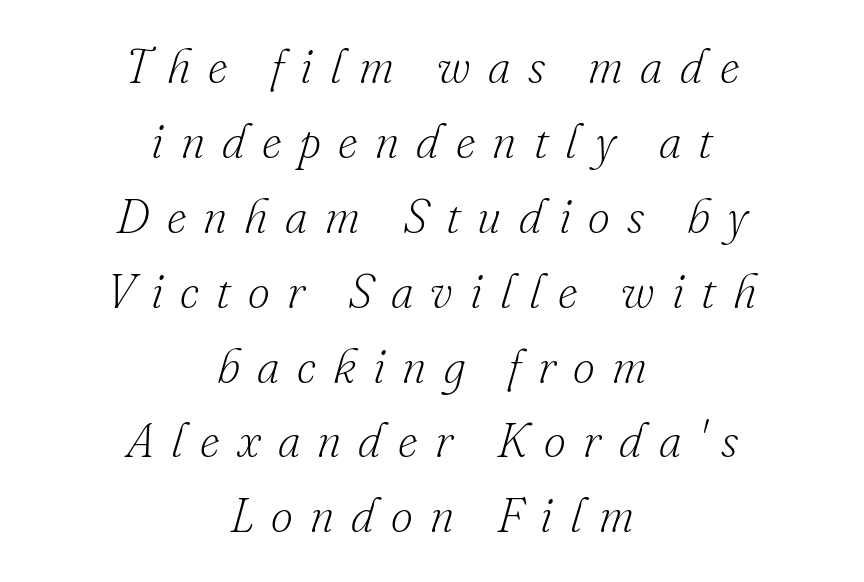
No extra ink here — the face is not bold. Whoever set this chose a conventional vertical rhythm. Examine the stroke ends and you'll spot serifs. The glyphs are unaccompanied by any horizontal stroke below them. These lines were composed using italics.
